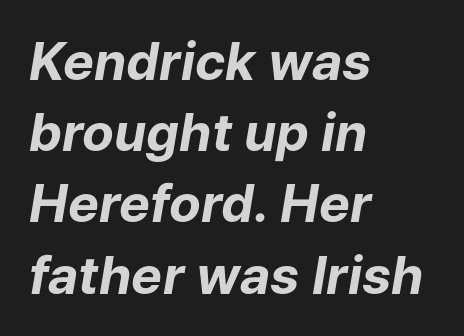
The image shows 52 px bold type, italic (leaning right); set left-aligned, normal line spacing (1.37x), normal letter spacing, not underlined; low stroke contrast and a medium x-height.
